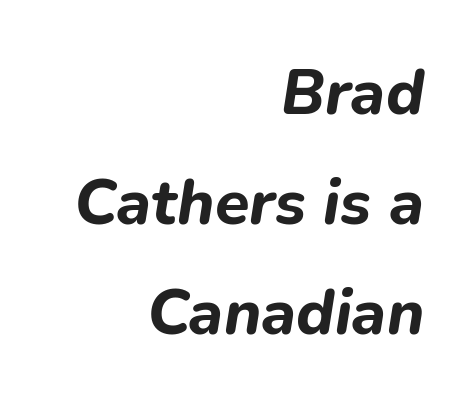
Q: Is the text bold? A: Yes.
Q: Is the text italic (slanted)? A: Yes, it leans right by about 9 degrees.
Q: Is the text underlined? A: No.
Q: How is the paragraph aligned? A: Right-aligned.
Q: Is the spacing between letters normal or unusually wide? A: Normal.
Q: Width (condensed, normal, or wide)? A: Normal.
Q: Stroke contrast? A: Low.
Q: x-height? A: Medium.
Q: Monospaced? A: No.
